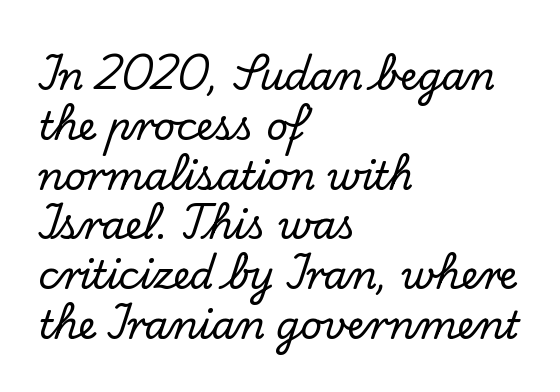
Q: Is the text italic (slanted)? A: Yes.
Q: Is the typeface a serif or a sans-serif typeface? A: Serif.
Q: Is the text underlined? A: No.
Q: How is the paragraph aligned? A: Left-aligned.
Q: Is the spacing between letters normal or unusually wide? A: Normal.
Q: Is the spacing between lines tight, normal or loose? A: Normal.
Q: Width (condensed, normal, or wide)? A: Normal.
Q: Stroke contrast? A: Low.
Q: x-height? A: Small.
Q: Monospaced? A: No.
